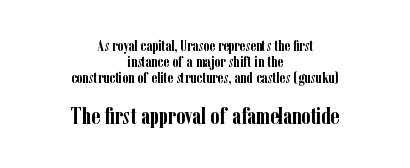
A bare baseline throughout the passage. If you measured baseline to baseline, you'd find a short distance. These lines keep a tight, regular rhythm from letter to letter. Of the two passages, the one underneath uses the larger point size. Rendered with straight, roman letterforms. Casual observation: everything's sitting right in the middle.
